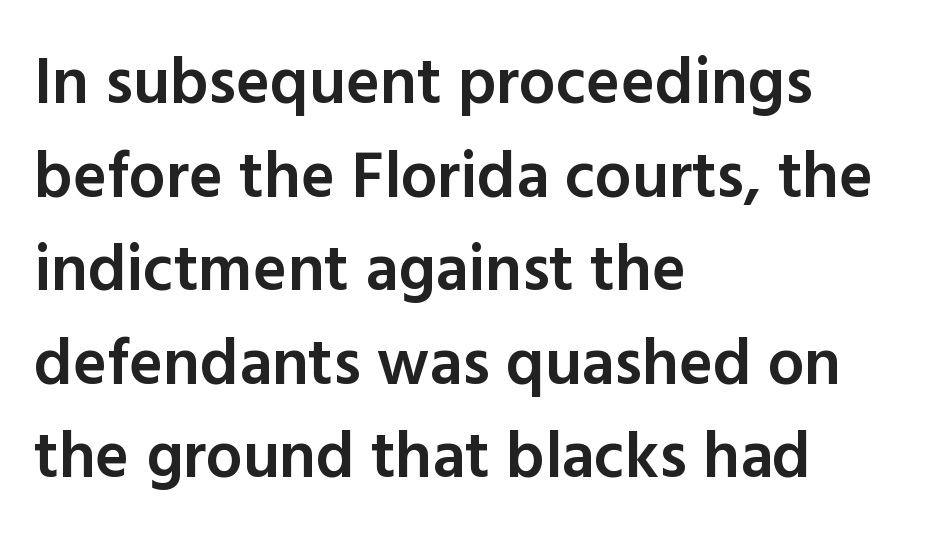
{"serif": "no", "italic": "no", "bold": "semi", "weight": "semibold", "width": "normal", "x_height": "medium", "monospaced": "no", "underline": "no", "align": "left", "line_spacing": "normal", "line_spacing_ratio": 1.44, "letter_spacing": "normal", "letter_spacing_em": 0.0, "glyph_px": 65}
